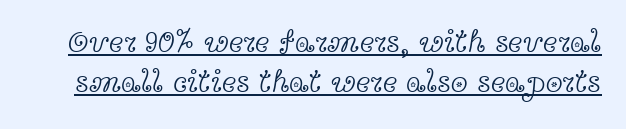
{"serif": "yes", "bold": "no", "weight": "light", "width": "wide", "x_height": "medium", "monospaced": "no", "underline": "yes", "line_spacing": "normal", "line_spacing_ratio": 1.3, "letter_spacing": "normal", "letter_spacing_em": 0.0, "glyph_px": 31}
